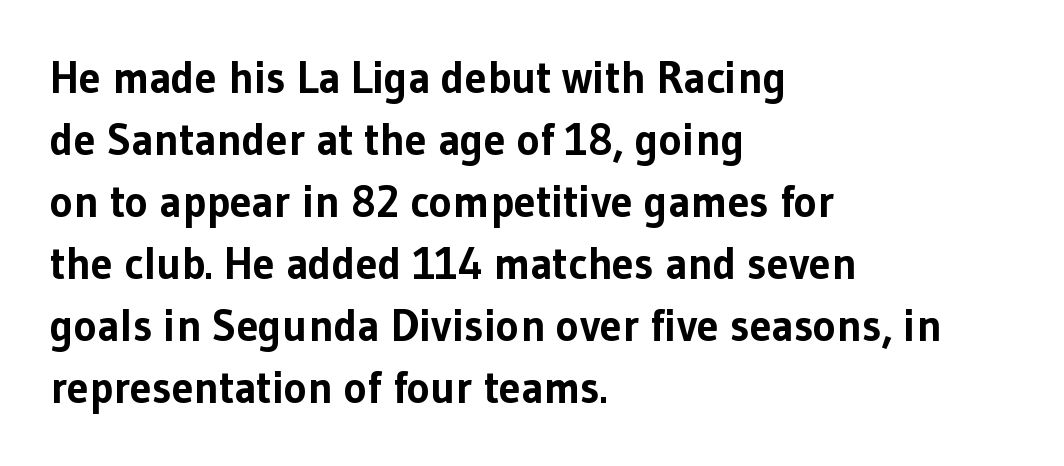
A full-strength bold gives these letters their thick strokes. The font's upright variant was chosen for this text. Type without underlining. Think of a printed novel: that variable character pitch is what you see here. The paragraph has a hard left edge and a soft right edge.
